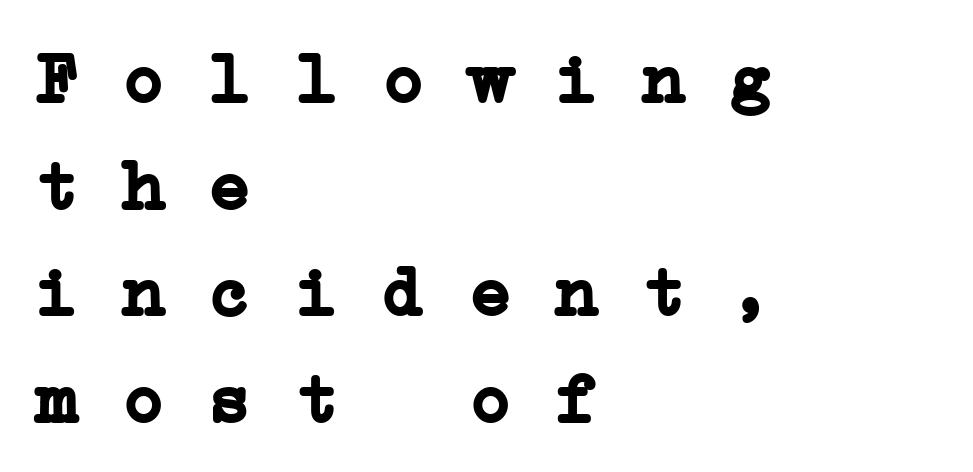
The image shows 72 px semibold, wide serif type, monospaced; set left-aligned, normal line spacing (1.48x), normal letter spacing, not underlined; low stroke contrast and a medium x-height.
